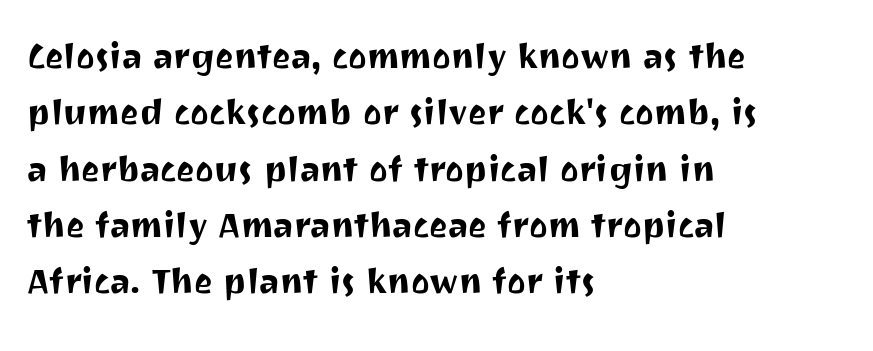
{"serif": "no", "italic": "no", "width": "normal", "stroke_contrast": "medium", "x_height": "medium", "monospaced": "no", "underline": "no", "align": "left", "line_spacing": "normal", "line_spacing_ratio": 1.28, "letter_spacing": "normal", "letter_spacing_em": 0.0, "glyph_px": 44}
